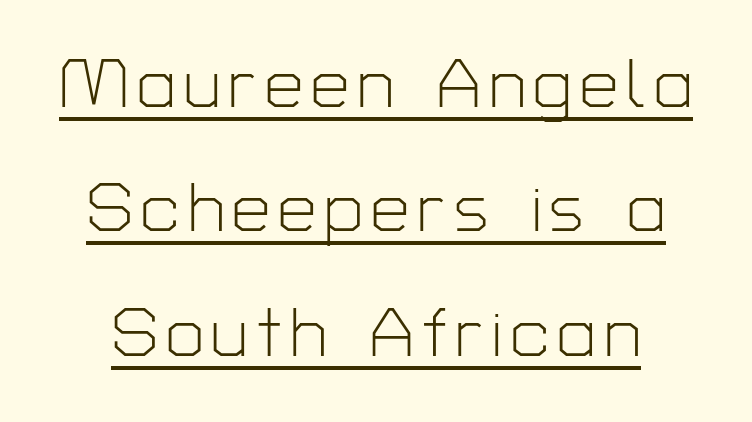
A roman cut, with each character standing at attention. Spacing verdict: proportional, widths tailored to each character. Honestly, the underline is the first thing you notice here. Note: no serifs on the glyphs. Weight: regular or lighter.
